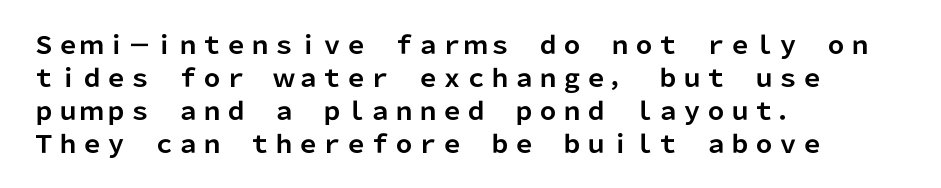
The tracking reads as untouched default to a designer's eye. Check the space under the baseline: it is left empty. The letters stand straight up with perfectly vertical stems. Each line starts at the same left margin while the right side varies. Weight check: bold — yes, fully. These lines sit exactly where default settings would place them.
